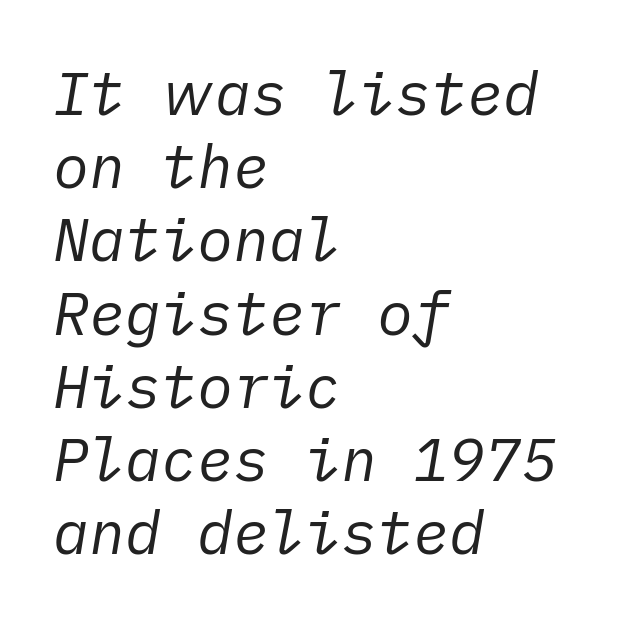
The letterforms sit shoulder to shoulder at normal distance. Is the stroke heavy? The answer is a plain regular-or-lighter. Beneath every word, the page is bare. The paragraph shown leans on its left margin. Does the lettering tilt? It does — this is italic.
